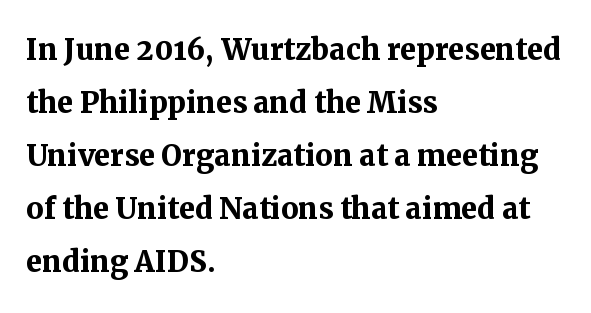
Q: Is the text bold? A: Yes.
Q: Is the text italic (slanted)? A: No, it is upright.
Q: Is the typeface a serif or a sans-serif typeface? A: Serif.
Q: Is the text underlined? A: No.
Q: How is the paragraph aligned? A: Left-aligned.
Q: Is the spacing between letters normal or unusually wide? A: Normal.
Q: Is the spacing between lines tight, normal or loose? A: Normal.
Q: Width (condensed, normal, or wide)? A: Normal.
Q: Stroke contrast? A: Medium.
Q: x-height? A: Medium.
Q: Monospaced? A: No.
